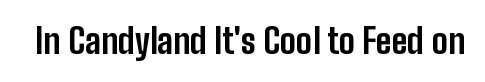
Q: Is the text bold? A: Yes.
Q: Is the text italic (slanted)? A: No, it is upright.
Q: Is the typeface a serif or a sans-serif typeface? A: Sans-serif.
Q: Is the text underlined? A: No.
Q: Is the spacing between letters normal or unusually wide? A: Normal.
Q: Width (condensed, normal, or wide)? A: Condensed.
Q: Stroke contrast? A: Low.
Q: x-height? A: Medium.
Q: Monospaced? A: No.
